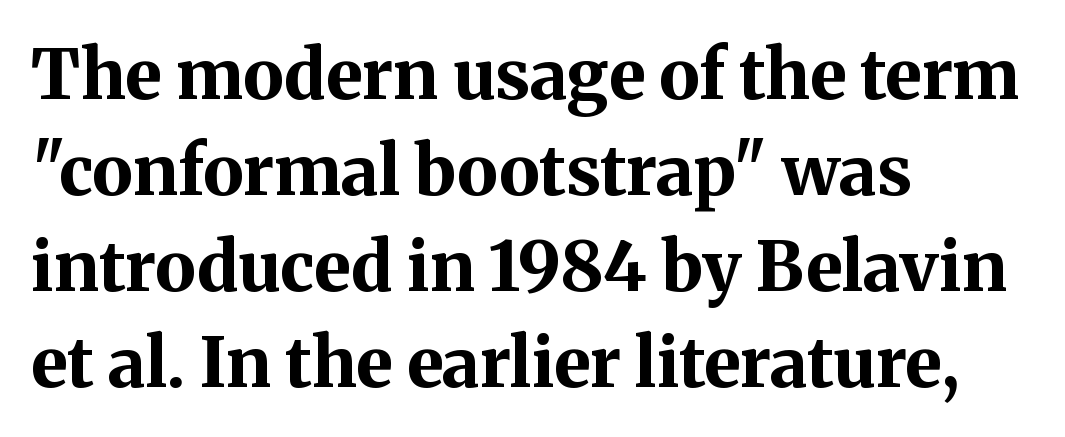
{"serif": "yes", "italic": "no", "bold": "yes", "weight": "bold", "width": "normal", "stroke_contrast": "medium", "x_height": "medium", "monospaced": "no", "underline": "no", "align": "left", "line_spacing": "normal", "line_spacing_ratio": 1.39, "letter_spacing": "normal", "letter_spacing_em": 0.0, "glyph_px": 69}
